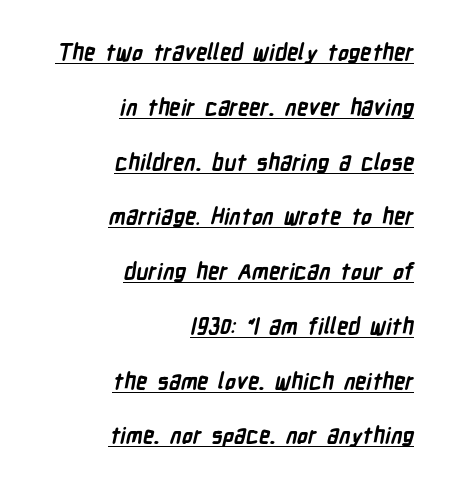
Q: Is the text bold? A: Yes.
Q: Is the text underlined? A: Yes.
Q: How is the paragraph aligned? A: Right-aligned.
Q: Is the spacing between letters normal or unusually wide? A: Normal.
Q: Is the spacing between lines tight, normal or loose? A: Loose.
